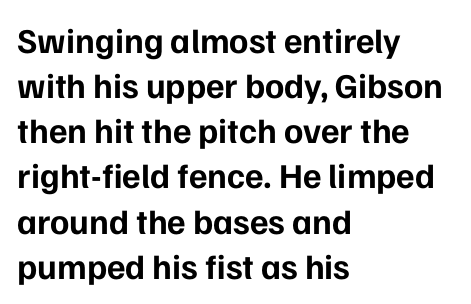
{"serif": "no", "italic": "no", "bold": "yes", "weight": "bold", "width": "normal", "stroke_contrast": "low", "x_height": "medium", "monospaced": "no", "underline": "no", "align": "left", "line_spacing": "normal", "line_spacing_ratio": 1.29, "letter_spacing": "normal", "letter_spacing_em": 0.0, "glyph_px": 35}
